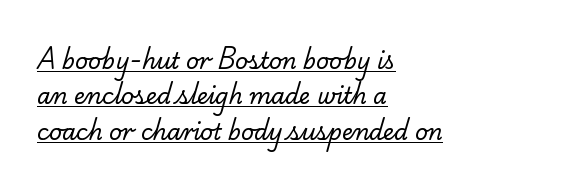
The image shows 22 px text type; set left-aligned, normal line spacing (1.61x), normal letter spacing, underlined.
